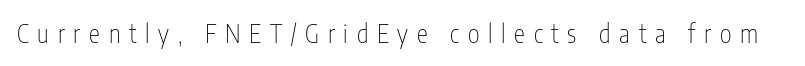
The image shows 25 px text type, upright; set unusually wide letter spacing (+0.35 em), not underlined.
